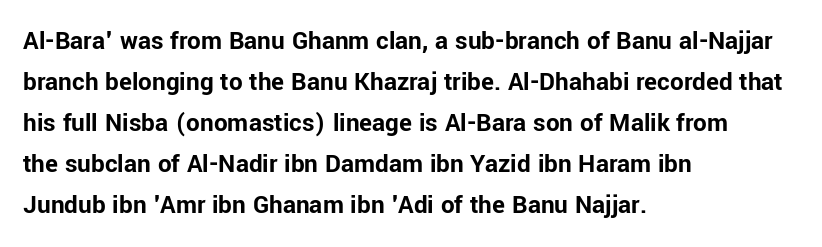
Q: Is the text bold? A: Yes.
Q: Is the text italic (slanted)? A: No, it is upright.
Q: Is the text underlined? A: No.
Q: How is the paragraph aligned? A: Left-aligned.
Q: Is the spacing between letters normal or unusually wide? A: Normal.
Q: Is the spacing between lines tight, normal or loose? A: Normal.
